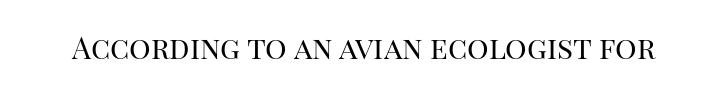
This sample uses plain, unmodified letter spacing. Serifs: yes, visible at the terminals of the letterforms. Unlike italic type, these characters show no tilt at all. The letters advance in unequal steps, a hallmark of proportional type.
